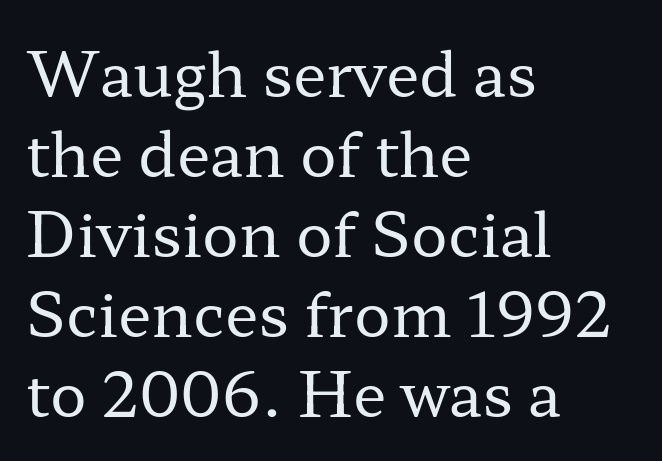
Inter-character spacing is left at the font's built-in metrics. Think of a printed novel: that variable character pitch is what you see here. The lines in this sample share a left origin and differ only in where they stop. The rows are spaced the way most documents space them.
